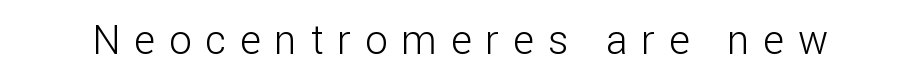
Q: Is the text bold? A: No.
Q: Is the text italic (slanted)? A: No, it is upright.
Q: Is the typeface a serif or a sans-serif typeface? A: Sans-serif.
Q: Is the text underlined? A: No.
Q: Is the spacing between letters normal or unusually wide? A: Unusually wide.
Q: Width (condensed, normal, or wide)? A: Normal.
Q: Stroke contrast? A: Low.
Q: x-height? A: Medium.
Q: Monospaced? A: No.
